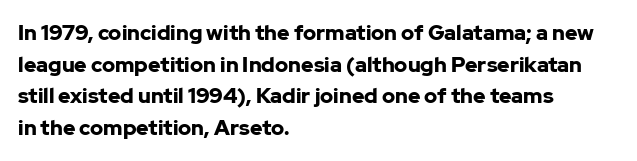
Q: Is the text bold? A: Yes.
Q: Is the text italic (slanted)? A: No, it is upright.
Q: Is the text underlined? A: No.
Q: How is the paragraph aligned? A: Left-aligned.
Q: Is the spacing between letters normal or unusually wide? A: Normal.
Q: Is the spacing between lines tight, normal or loose? A: Normal.
